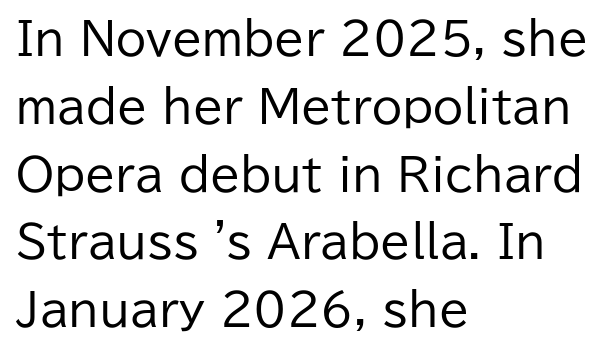
{"serif": "no", "italic": "no", "bold": "no", "weight": "regular", "width": "normal", "stroke_contrast": "low", "x_height": "medium", "monospaced": "no", "underline": "no", "align": "left", "line_spacing": "normal", "line_spacing_ratio": 1.54, "letter_spacing": "normal", "letter_spacing_em": 0.0, "glyph_px": 44}
